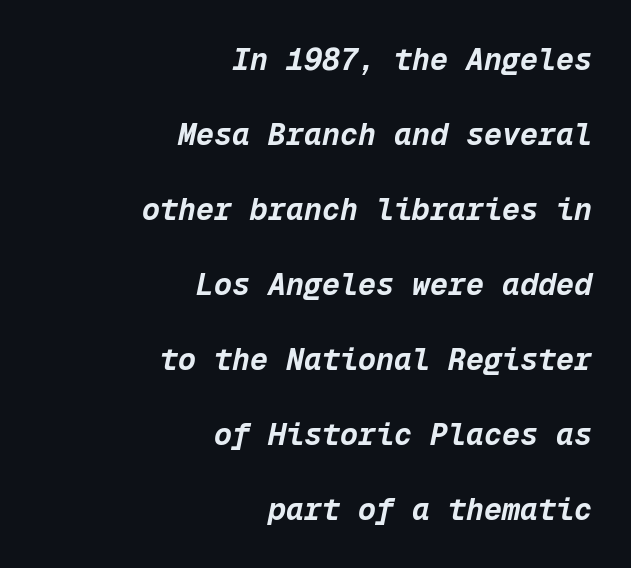
Q: Is the text bold? A: Yes.
Q: Is the text italic (slanted)? A: Yes, it leans right by about 12 degrees.
Q: Is the text underlined? A: No.
Q: How is the paragraph aligned? A: Right-aligned.
Q: Is the spacing between letters normal or unusually wide? A: Normal.
Q: Is the spacing between lines tight, normal or loose? A: Loose.
Q: Width (condensed, normal, or wide)? A: Normal.
Q: Stroke contrast? A: Low.
Q: x-height? A: Medium.
Q: Monospaced? A: Yes.
